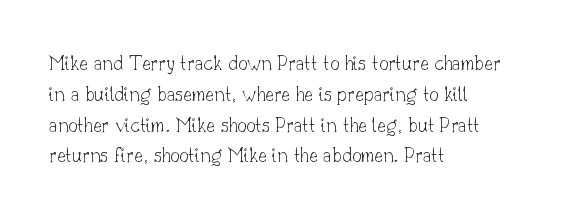
{"italic": "no", "bold": "no", "underline": "no", "align": "left", "line_spacing": "normal", "line_spacing_ratio": 1.34, "letter_spacing": "normal", "letter_spacing_em": 0.0, "glyph_px": 23}
